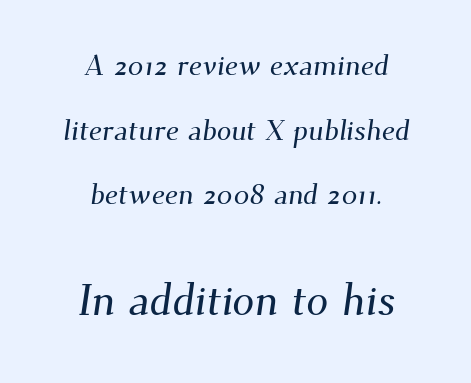
Compared with a flush-left layout, this one balances lines on the center instead. Here the designer chose a conventional face with non-uniform glyph widths. A clean baseline with only descenders dipping below it. Are there feet on the stems? There are — it's a serif. The designer dialed line spacing up above the default. The letterforms sit shoulder to shoulder at normal distance.
